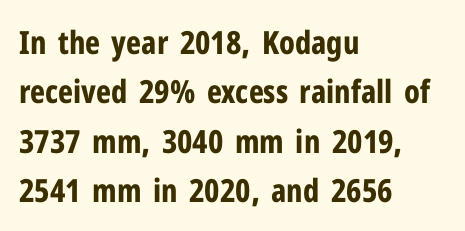
{"serif": "no", "italic": "no", "bold": "yes", "weight": "bold", "width": "condensed", "stroke_contrast": "low", "x_height": "medium", "monospaced": "no", "underline": "no", "align": "left", "line_spacing": "normal", "line_spacing_ratio": 1.54, "letter_spacing": "normal", "letter_spacing_em": 0.0, "glyph_px": 32}
